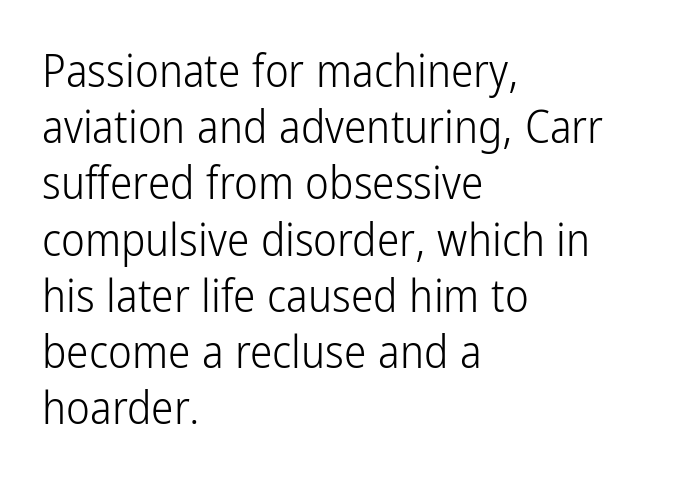
{"serif": "no", "italic": "no", "bold": "no", "weight": "light", "width": "condensed", "stroke_contrast": "low", "x_height": "medium", "monospaced": "no", "underline": "no", "align": "left", "line_spacing": "normal", "line_spacing_ratio": 1.25, "letter_spacing": "normal", "letter_spacing_em": 0.0, "glyph_px": 45}
